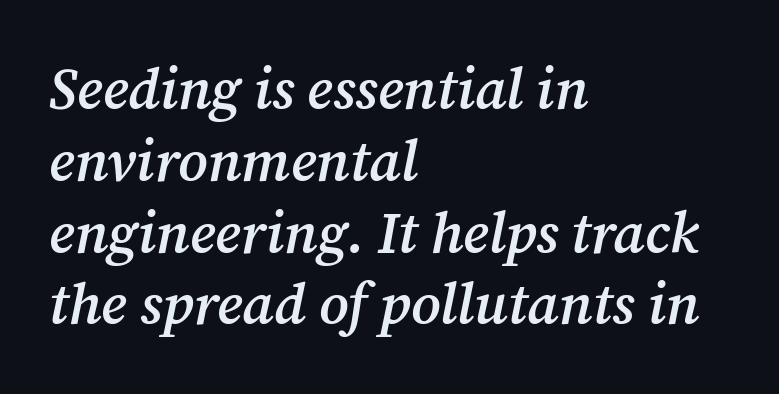
{"serif": "yes", "italic": "yes", "lean": "right", "slant_degrees": 12, "bold": "semi", "weight": "semibold", "width": "normal", "stroke_contrast": "medium", "x_height": "medium", "monospaced": "no", "underline": "no", "align": "left", "line_spacing": "normal", "line_spacing_ratio": 1.26, "letter_spacing": "normal", "letter_spacing_em": 0.0, "glyph_px": 57}
